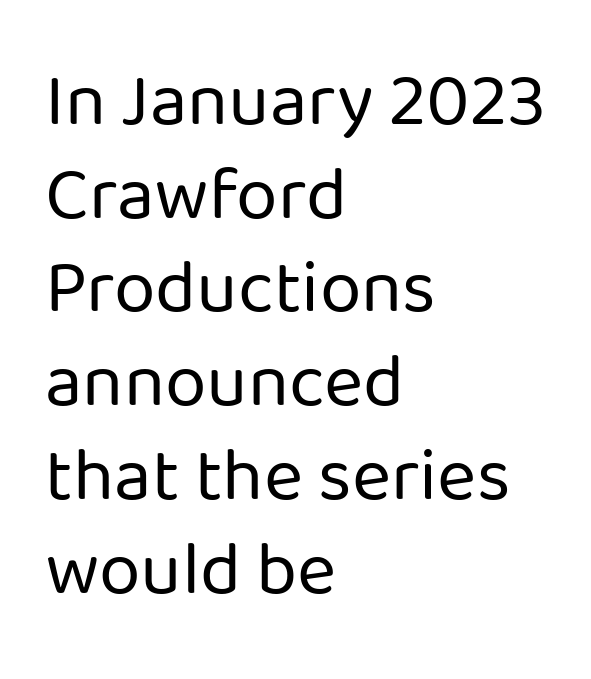
A light-to-regular cut is what we see here. The type sits square on the baseline with zero lean. The leading is moderate, giving the passage an even texture. The baseline area is clear. The paragraph shown leans on its left margin.
